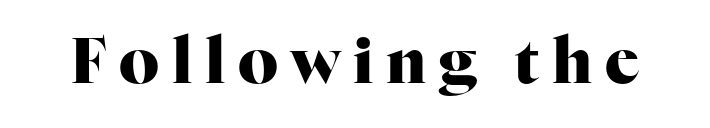
{"serif": "yes", "italic": "no", "bold": "yes", "weight": "heavy", "width": "normal", "stroke_contrast": "high", "x_height": "medium", "monospaced": "no", "underline": "no", "letter_spacing": "wide", "letter_spacing_em": 0.2, "glyph_px": 63}
